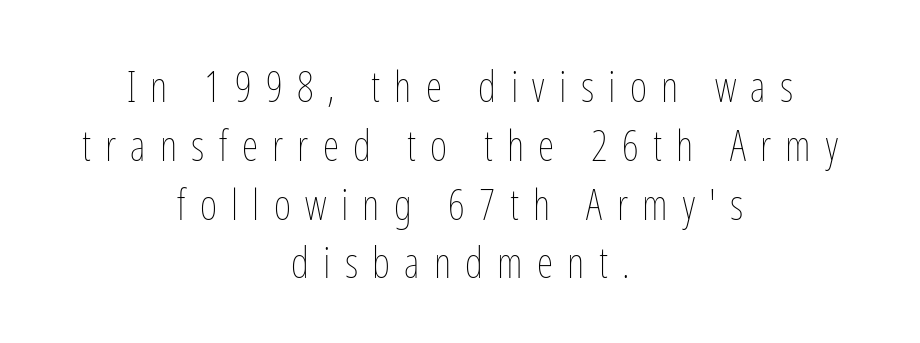
{"italic": "no", "bold": "no", "weight": "thin", "width": "condensed", "stroke_contrast": "low", "x_height": "medium", "monospaced": "no", "underline": "no", "align": "center", "line_spacing": "normal", "line_spacing_ratio": 1.4, "letter_spacing": "wide", "letter_spacing_em": 0.34, "glyph_px": 42}
